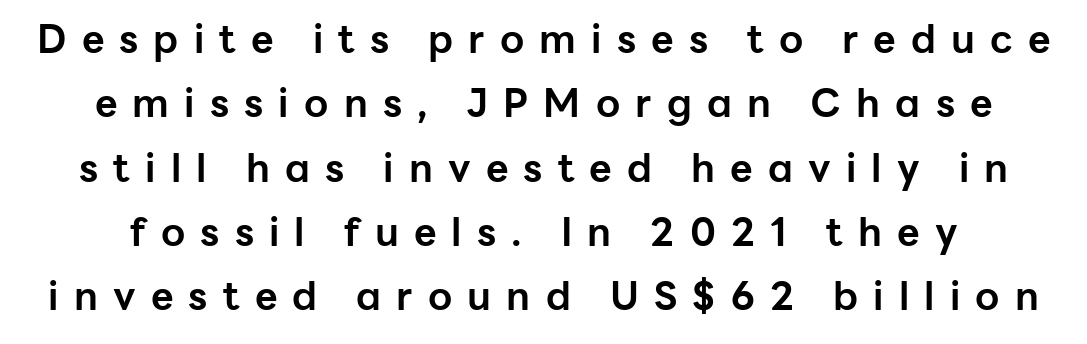
The image shows 39 px bold sans-serif type, upright; set normal line spacing (1.65x), unusually wide letter spacing (+0.39 em), not underlined; low stroke contrast and a medium x-height.
